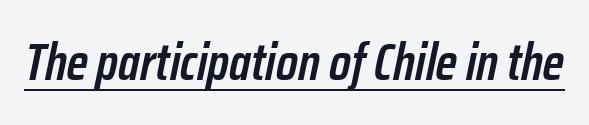
You could not count columns in this text — the font is proportionally spaced. Check the space under the baseline: a stroke is drawn there. No extra tracking has been applied to these lines. Style check: oblique. The font is running at a semibold setting, under full bold.
